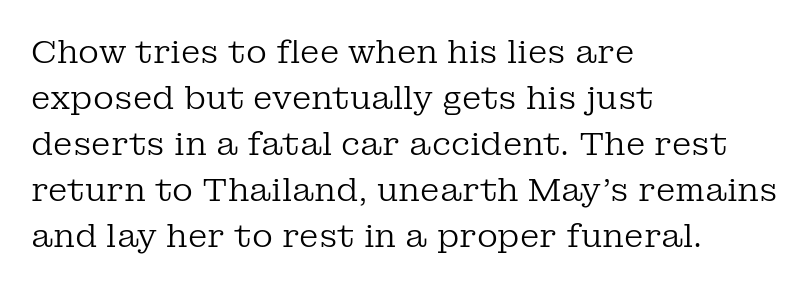
The image shows 32 px regular-weight serif type, upright; set left-aligned, normal line spacing (1.44x), normal letter spacing, not underlined; low stroke contrast and a medium x-height.
